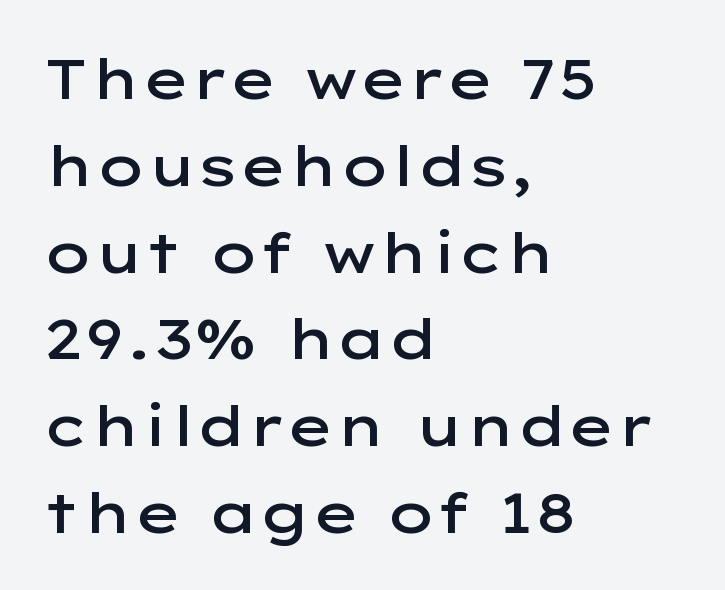
{"serif": "no", "italic": "no", "bold": "semi", "weight": "semibold", "width": "wide", "stroke_contrast": "low", "x_height": "medium", "monospaced": "no", "underline": "no", "align": "left", "line_spacing": "normal", "line_spacing_ratio": 1.55, "letter_spacing": "normal", "letter_spacing_em": 0.0, "glyph_px": 56}
